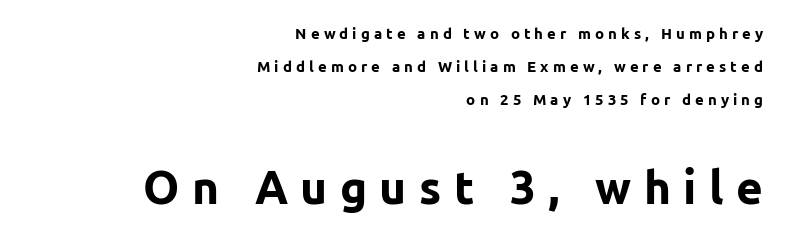
The image shows 46 px bold sans-serif type, upright; set right-aligned, loose line spacing (2.2x), unusually wide letter spacing (+0.27 em), not underlined; the second (bottom) block is 3.07x larger; low stroke contrast and a medium x-height.
